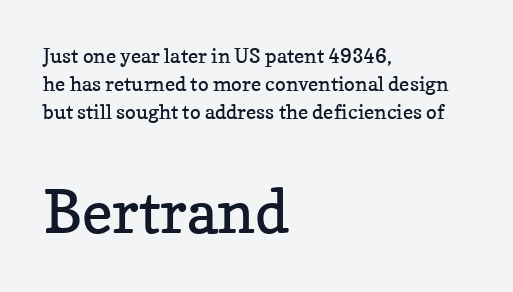
Q: Is the text bold? A: No.
Q: Is the text italic (slanted)? A: No, it is upright.
Q: Is the typeface a serif or a sans-serif typeface? A: Serif.
Q: Is the text underlined? A: No.
Q: How is the paragraph aligned? A: Left-aligned.
Q: Is the spacing between letters normal or unusually wide? A: Normal.
Q: Is the spacing between lines tight, normal or loose? A: Normal.
Q: Which block of text is set in a larger size, the first (top) or the second (bottom)? A: The second (bottom) one.
Q: Width (condensed, normal, or wide)? A: Normal.
Q: Stroke contrast? A: Low.
Q: x-height? A: Medium.
Q: Monospaced? A: No.
